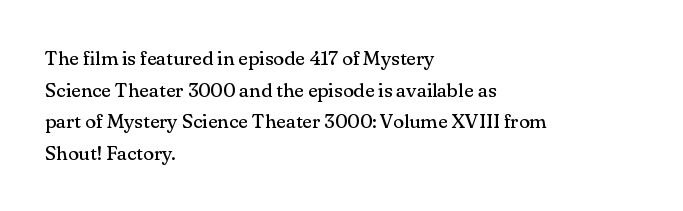
The image shows 20 px text type, upright; set left-aligned, normal line spacing (1.58x), normal letter spacing, not underlined.
